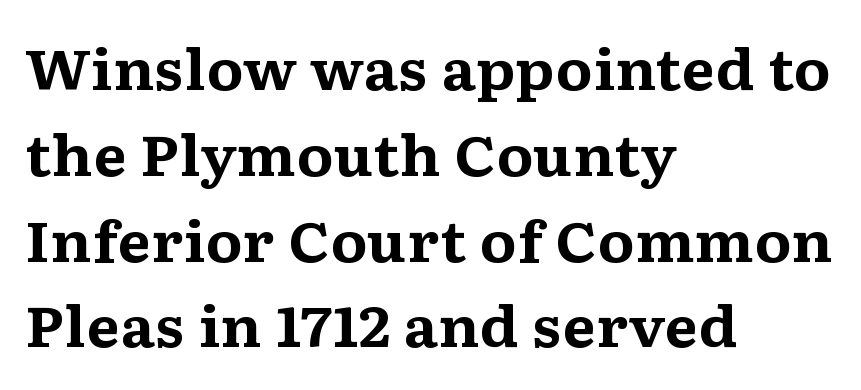
The image shows 55 px bold, wide serif type, upright; set left-aligned, normal line spacing (1.56x), normal letter spacing, not underlined; medium stroke contrast and a medium x-height.
